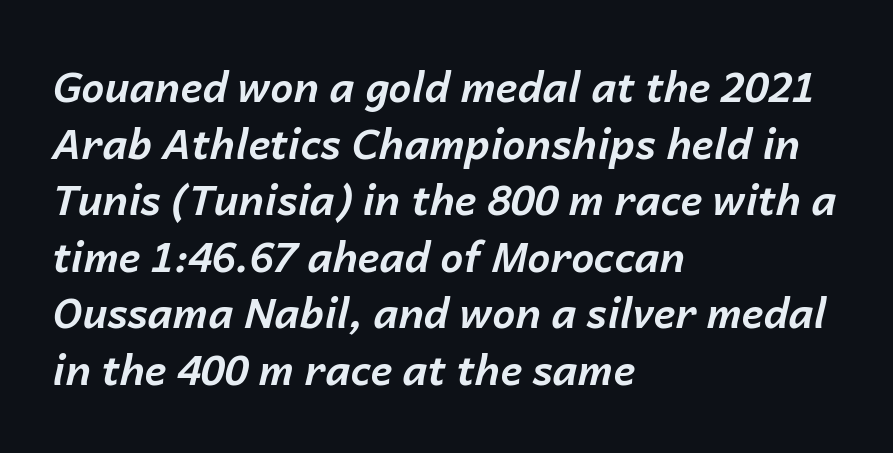
The image shows 41 px bold type, italic (leaning right); set left-aligned, normal line spacing (1.38x), normal letter spacing, not underlined; low stroke contrast and a medium x-height.
